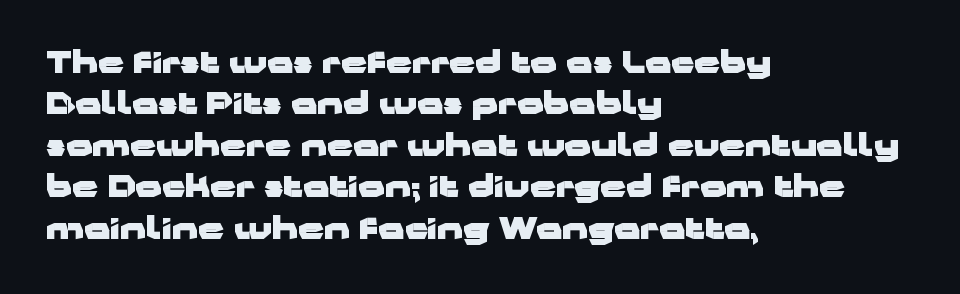
Honestly, there is no underline to notice here at all. These lines sit exactly where default settings would place them. The sample has been set heavy, in full bold. This sample uses plain, unmodified letter spacing.
